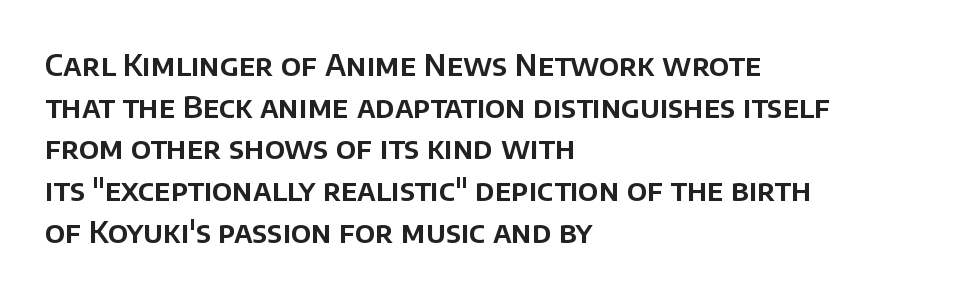
Q: Is the text italic (slanted)? A: No, it is upright.
Q: Is the typeface a serif or a sans-serif typeface? A: Sans-serif.
Q: Is the text underlined? A: No.
Q: How is the paragraph aligned? A: Left-aligned.
Q: Is the spacing between letters normal or unusually wide? A: Normal.
Q: Is the spacing between lines tight, normal or loose? A: Normal.
Q: Width (condensed, normal, or wide)? A: Normal.
Q: Stroke contrast? A: Low.
Q: x-height? A: Large.
Q: Monospaced? A: No.
